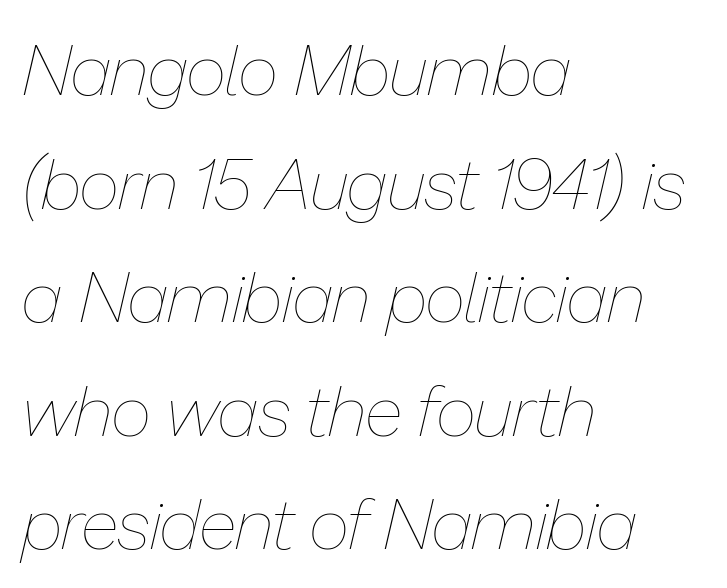
The image shows 71 px thin type, italic (leaning right); set left-aligned, normal line spacing (1.6x), normal letter spacing, not underlined; low stroke contrast and a medium x-height.
